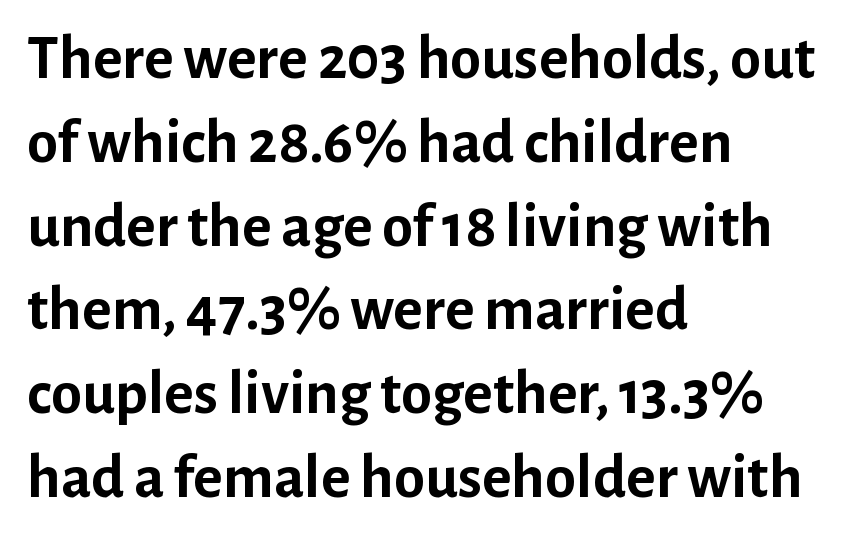
{"serif": "no", "italic": "no", "bold": "yes", "weight": "semibold", "width": "normal", "stroke_contrast": "low", "x_height": "medium", "monospaced": "no", "underline": "no", "align": "left", "line_spacing": "normal", "line_spacing_ratio": 1.33, "letter_spacing": "normal", "letter_spacing_em": 0.0, "glyph_px": 63}
